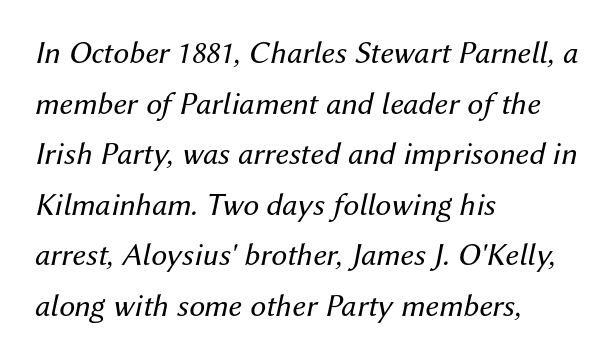
The image shows 32 px regular-weight type, italic (leaning right); set left-aligned, normal line spacing (1.58x), normal letter spacing, not underlined; medium stroke contrast and a medium x-height.
